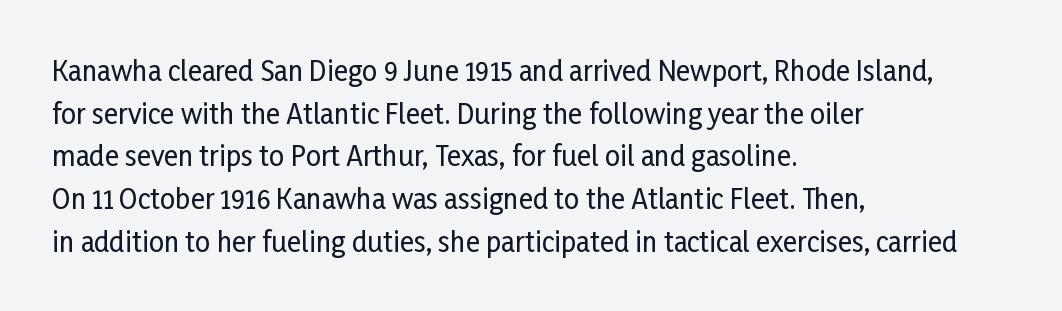
{"italic": "no", "underline": "no", "align": "left", "line_spacing": "normal", "line_spacing_ratio": 1.58, "letter_spacing": "normal", "letter_spacing_em": 0.0, "glyph_px": 27}
